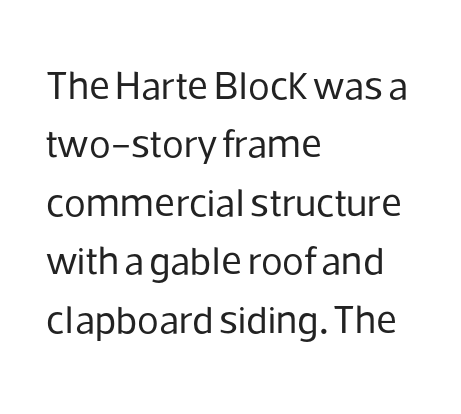
Q: Is the text bold? A: No.
Q: Is the text italic (slanted)? A: No, it is upright.
Q: Is the typeface a serif or a sans-serif typeface? A: Sans-serif.
Q: Is the text underlined? A: No.
Q: How is the paragraph aligned? A: Left-aligned.
Q: Is the spacing between letters normal or unusually wide? A: Normal.
Q: Is the spacing between lines tight, normal or loose? A: Normal.
Q: Width (condensed, normal, or wide)? A: Normal.
Q: Stroke contrast? A: Low.
Q: x-height? A: Medium.
Q: Monospaced? A: No.
